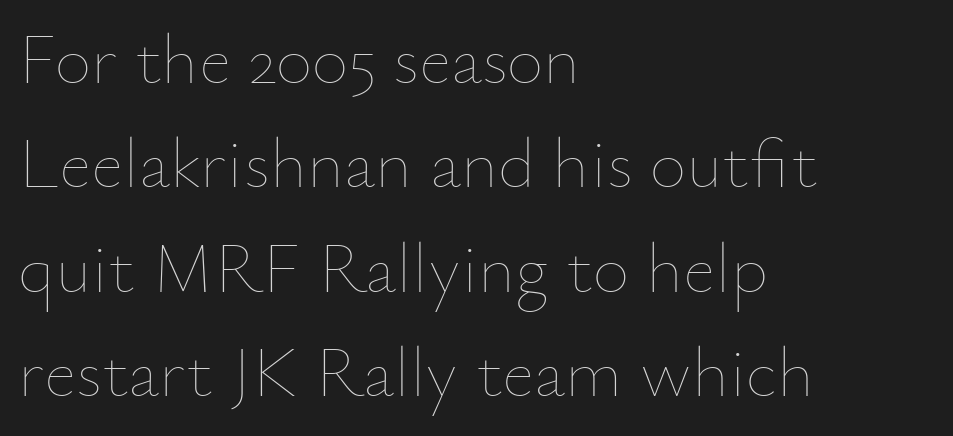
{"italic": "no", "bold": "no", "weight": "thin", "width": "normal", "stroke_contrast": "low", "x_height": "small", "monospaced": "no", "underline": "no", "align": "left", "line_spacing": "normal", "line_spacing_ratio": 1.47, "letter_spacing": "normal", "letter_spacing_em": 0.0, "glyph_px": 71}
